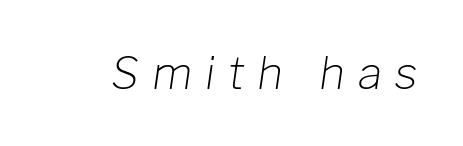
{"italic": "yes", "lean": "right", "slant_degrees": 8, "bold": "no", "weight": "light", "width": "normal", "stroke_contrast": "low", "x_height": "medium", "monospaced": "no", "underline": "no", "letter_spacing": "wide", "letter_spacing_em": 0.29, "glyph_px": 45}
